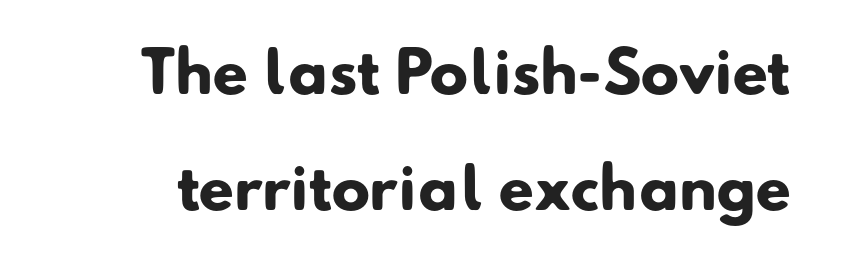
Q: Is the text bold? A: Yes.
Q: Is the typeface a serif or a sans-serif typeface? A: Sans-serif.
Q: Is the text underlined? A: No.
Q: Is the spacing between letters normal or unusually wide? A: Normal.
Q: Is the spacing between lines tight, normal or loose? A: Loose.
Q: Width (condensed, normal, or wide)? A: Normal.
Q: Stroke contrast? A: Low.
Q: x-height? A: Small.
Q: Monospaced? A: No.
